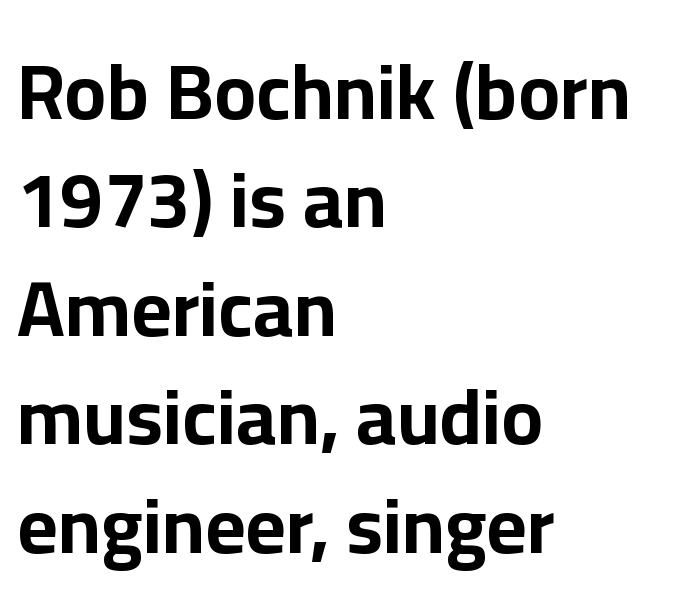
The image shows 78 px bold sans-serif type, upright; set left-aligned, normal line spacing (1.39x), normal letter spacing, not underlined; low stroke contrast and a medium x-height.
